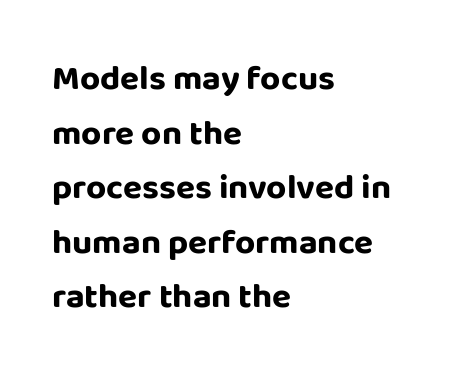
Default kerning and tracking; the words read as compact shapes. Notice how the stems are strictly vertical — no italics here. Does the type have serifs? No, each stem ends abruptly. The letters advance in unequal steps, a hallmark of proportional type.
